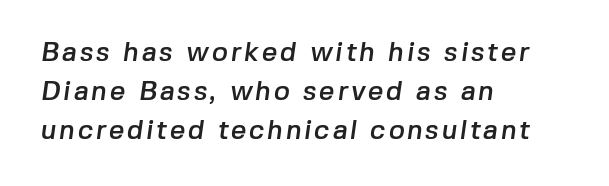
Q: Is the text underlined? A: No.
Q: How is the paragraph aligned? A: Left-aligned.
Q: Is the spacing between lines tight, normal or loose? A: Normal.
